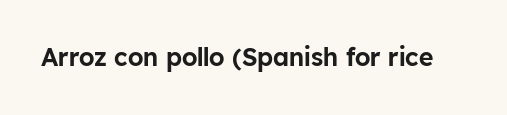
If you drew a line through each stem, it would be perfectly vertical. Characters follow at the spacing the type designer built in. The words here are not underlined.
